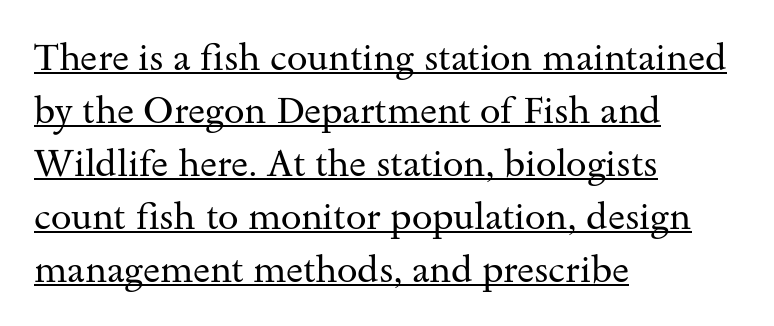
The image shows 37 px regular-weight, wide serif type, upright; set left-aligned, normal line spacing (1.43x), normal letter spacing, underlined; medium stroke contrast and a small x-height.
